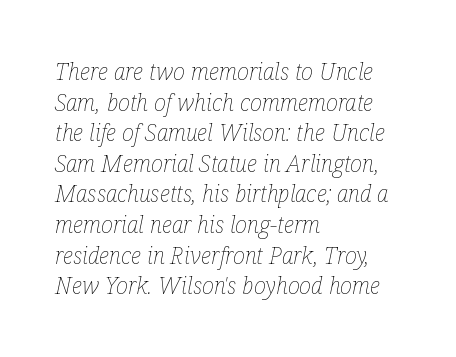
The image shows 23 px text type, italic (leaning right); set left-aligned, normal line spacing (1.33x), normal letter spacing, not underlined.
